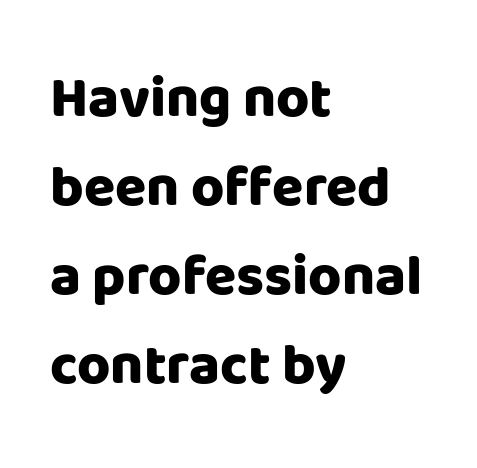
Q: Is the text bold? A: Yes.
Q: Is the text italic (slanted)? A: No, it is upright.
Q: Is the typeface a serif or a sans-serif typeface? A: Sans-serif.
Q: Is the text underlined? A: No.
Q: How is the paragraph aligned? A: Left-aligned.
Q: Is the spacing between letters normal or unusually wide? A: Normal.
Q: Is the spacing between lines tight, normal or loose? A: Normal.
Q: Width (condensed, normal, or wide)? A: Normal.
Q: Stroke contrast? A: Low.
Q: x-height? A: Large.
Q: Monospaced? A: No.
